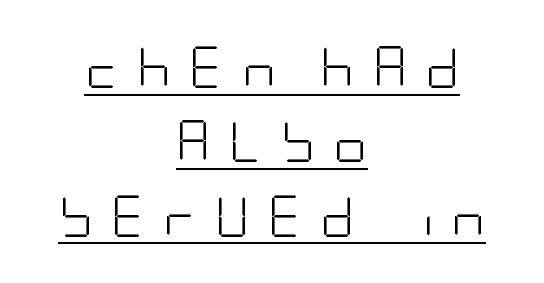
The horizontal fit of the characters is loose and conspicuously gappy. The font is comparable to plain body text, perhaps lighter. Quick note: underline on. You can tell from the bare stems that sans-serif type was used. In terms of posture, this sample is upright. The setting favours the middle, as headings and verse often do.
